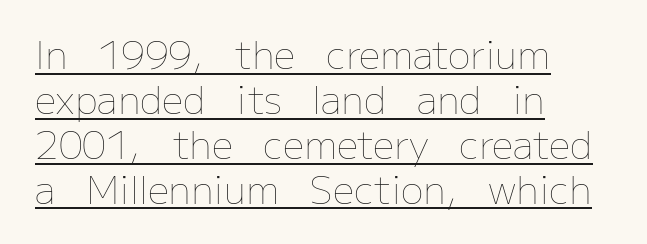
Honestly, the letter spacing is just normal — you wouldn't notice it. Is this a fixed-width face? No — the glyphs have proportional, varying widths. The cut favours lightness, reaching ordinary text weight at its darkest. The paragraph has a hard left edge and a soft right edge. Rendered with straight, roman letterforms. The words here are underlined.
